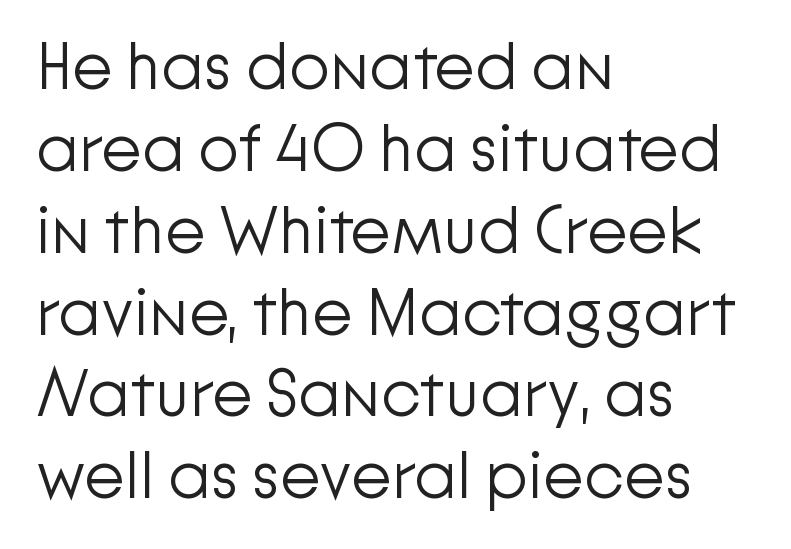
Q: Is the text bold? A: No.
Q: Is the text italic (slanted)? A: No, it is upright.
Q: Is the typeface a serif or a sans-serif typeface? A: Sans-serif.
Q: Is the text underlined? A: No.
Q: How is the paragraph aligned? A: Left-aligned.
Q: Is the spacing between letters normal or unusually wide? A: Normal.
Q: Width (condensed, normal, or wide)? A: Normal.
Q: Stroke contrast? A: Low.
Q: x-height? A: Medium.
Q: Monospaced? A: No.
